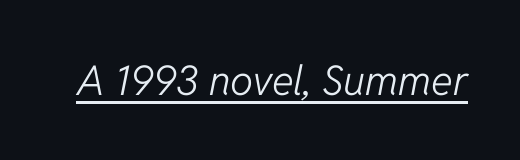
{"italic": "yes", "lean": "right", "slant_degrees": 11, "bold": "no", "weight": "light", "width": "normal", "stroke_contrast": "low", "x_height": "medium", "monospaced": "no", "underline": "yes", "letter_spacing": "normal", "letter_spacing_em": 0.0, "glyph_px": 41}
